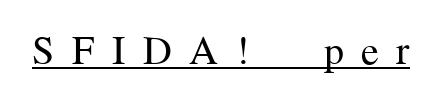
{"serif": "yes", "italic": "no", "bold": "no", "weight": "regular", "width": "normal", "stroke_contrast": "medium", "x_height": "medium", "monospaced": "no", "underline": "yes", "letter_spacing": "wide", "letter_spacing_em": 0.44, "glyph_px": 40}
